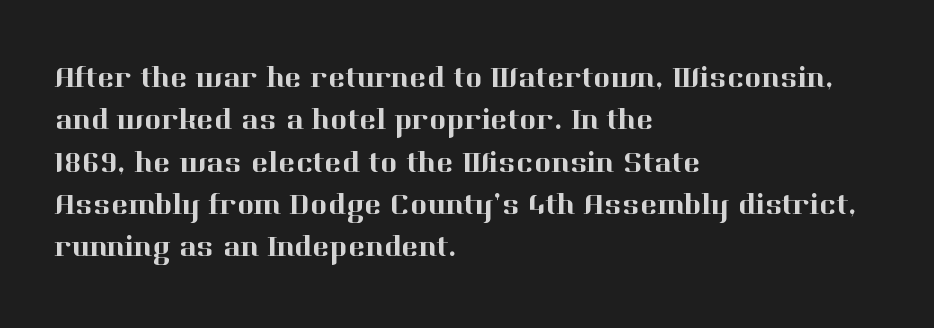
{"serif": "yes", "italic": "no", "width": "normal", "stroke_contrast": "high", "x_height": "medium", "monospaced": "no", "underline": "no", "align": "left", "line_spacing": "normal", "line_spacing_ratio": 1.46, "letter_spacing": "normal", "letter_spacing_em": 0.0, "glyph_px": 29}
